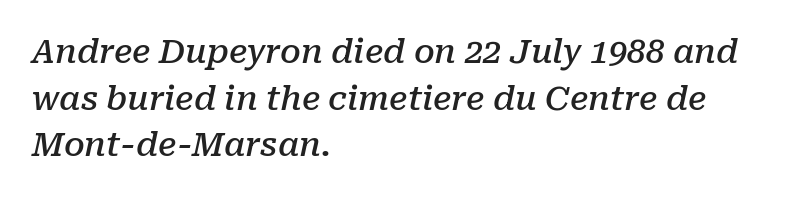
The image shows 33 px semibold serif type, italic (leaning right); set left-aligned, normal line spacing (1.41x), normal letter spacing, not underlined; low stroke contrast and a medium x-height.
